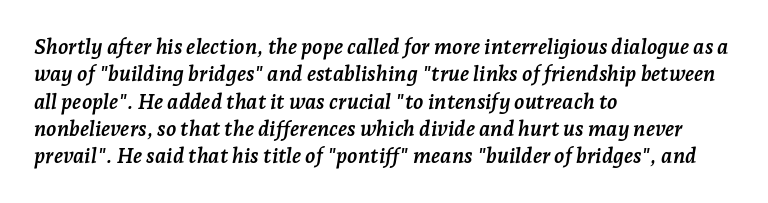
The image shows 21 px bold type, italic (leaning right); set left-aligned, normal line spacing (1.3x), normal letter spacing, not underlined.
